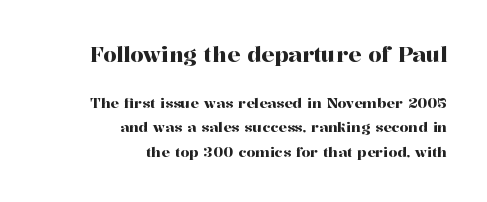
{"italic": "no", "underline": "no", "align": "right", "line_spacing_ratio": 1.73, "letter_spacing": "normal", "letter_spacing_em": 0.0, "larger_block": "first", "size_ratio": 1.5, "glyph_px": 21}
